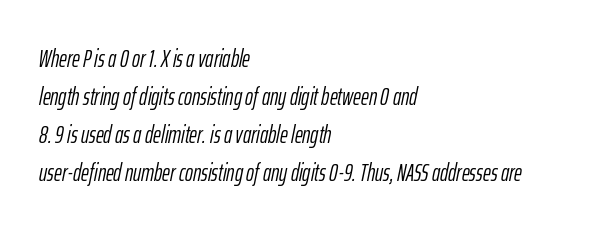
These lines are set flush left with a ragged right edge. The baseline area is clear. The line-height multiplier appears to be the usual default. The specimen reads as italic at a glance. No heavy texture on the line: the type isn't bold.
